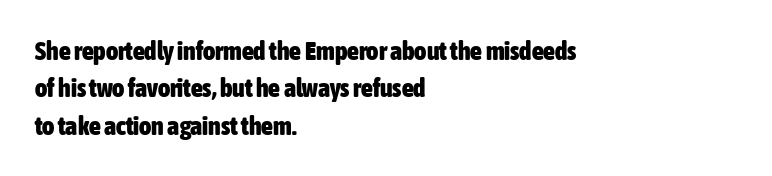
The image shows 26 px bold type, upright; set left-aligned, normal line spacing (1.44x), normal letter spacing, not underlined.
